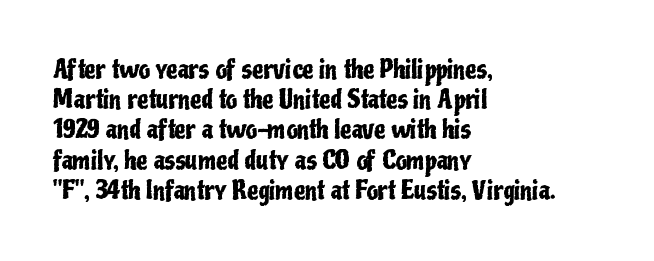
Standard letterfit; no display-style spreading of the glyphs. A typesetter would mark this as roman, not italic. Does the copy run flush right? No — it runs flush left. Words float on clear page, feet unadorned.
